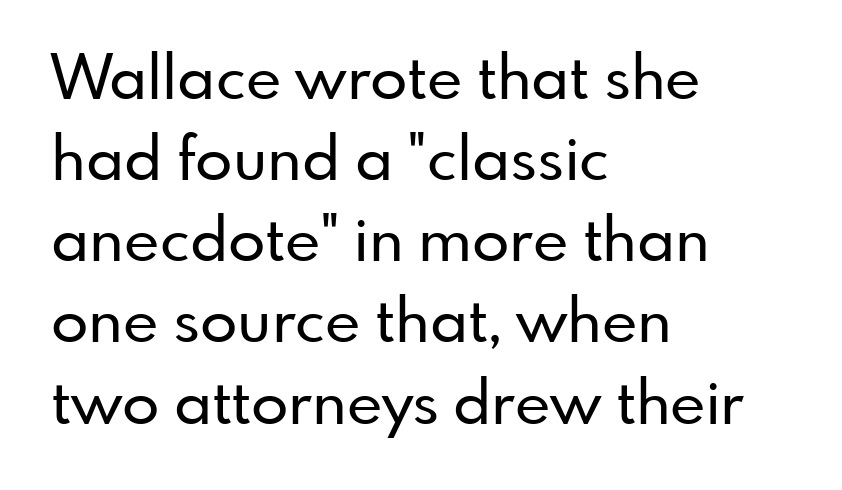
Q: Is the text italic (slanted)? A: No, it is upright.
Q: Is the typeface a serif or a sans-serif typeface? A: Sans-serif.
Q: Is the text underlined? A: No.
Q: How is the paragraph aligned? A: Left-aligned.
Q: Is the spacing between letters normal or unusually wide? A: Normal.
Q: Is the spacing between lines tight, normal or loose? A: Normal.
Q: Width (condensed, normal, or wide)? A: Normal.
Q: Stroke contrast? A: Low.
Q: x-height? A: Small.
Q: Monospaced? A: No.
